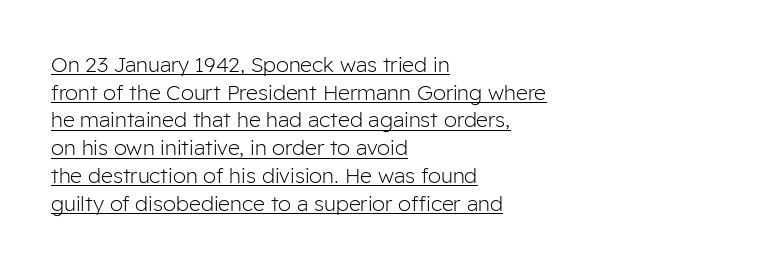
The image shows 21 px text type, upright; set left-aligned, normal line spacing (1.32x), normal letter spacing, underlined.
